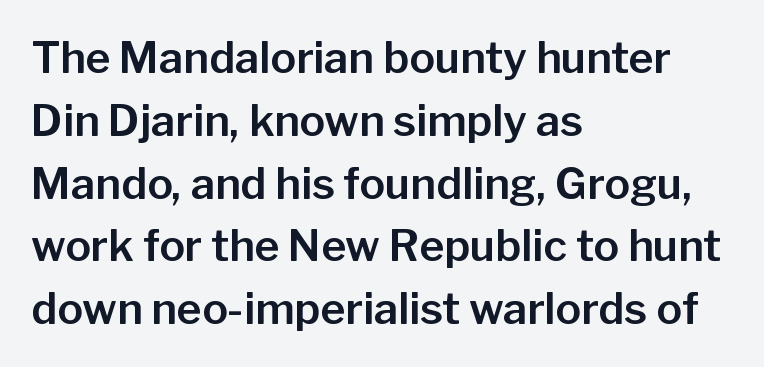
The image shows 43 px sans-serif type, upright; set left-aligned, normal line spacing (1.46x), normal letter spacing, not underlined; low stroke contrast and a medium x-height.
